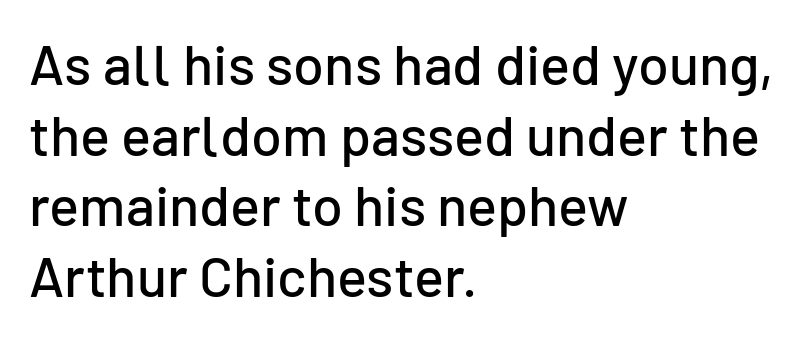
The image shows 56 px sans-serif type, upright; set left-aligned, normal line spacing (1.26x), normal letter spacing, not underlined; low stroke contrast and a medium x-height.
